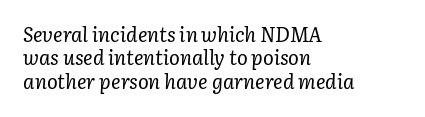
{"italic": "yes", "lean": "right", "slant_degrees": 3, "bold": "no", "underline": "no", "align": "left", "line_spacing_ratio": 1.17, "letter_spacing": "normal", "letter_spacing_em": 0.0, "glyph_px": 20}
